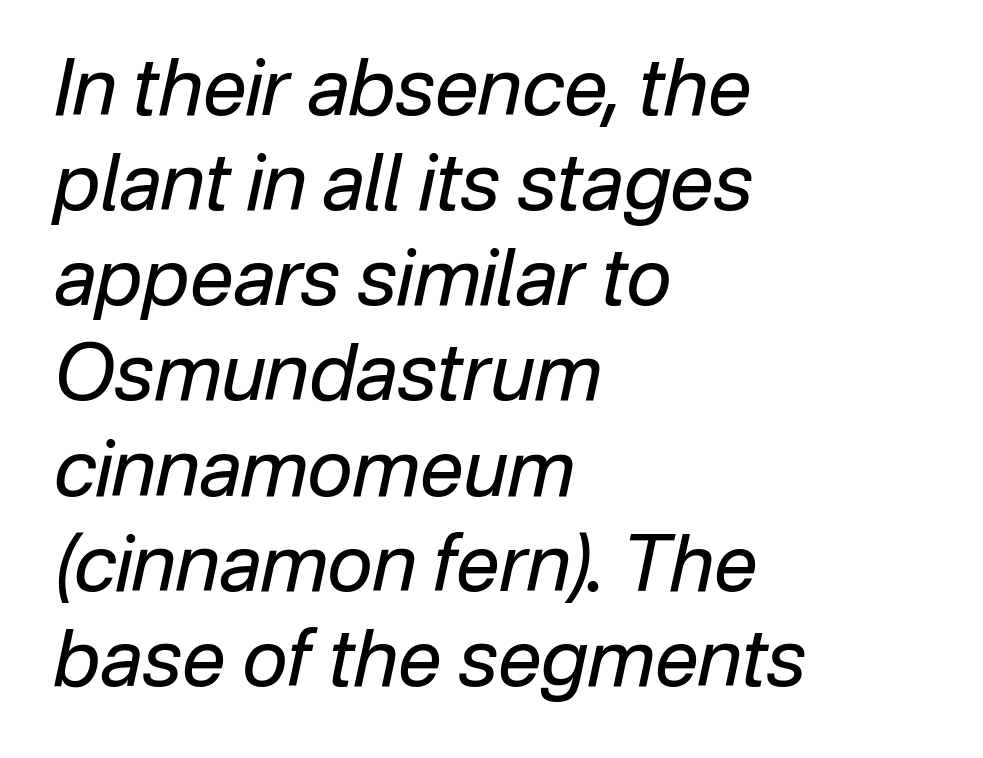
{"italic": "yes", "lean": "right", "slant_degrees": 12, "bold": "no", "weight": "regular", "width": "normal", "stroke_contrast": "low", "x_height": "medium", "monospaced": "no", "underline": "no", "align": "left", "line_spacing_ratio": 1.22, "letter_spacing": "normal", "letter_spacing_em": 0.0, "glyph_px": 78}
